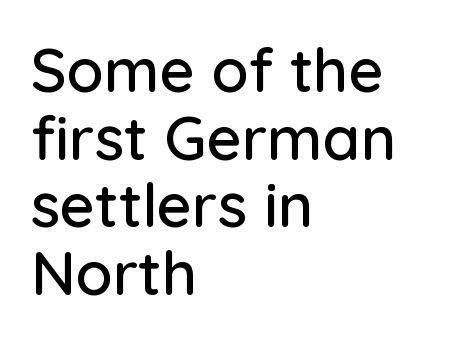
{"serif": "no", "italic": "no", "width": "normal", "stroke_contrast": "low", "x_height": "medium", "monospaced": "no", "underline": "no", "align": "left", "line_spacing": "tight", "line_spacing_ratio": 1.11, "letter_spacing": "normal", "letter_spacing_em": 0.0, "glyph_px": 61}
